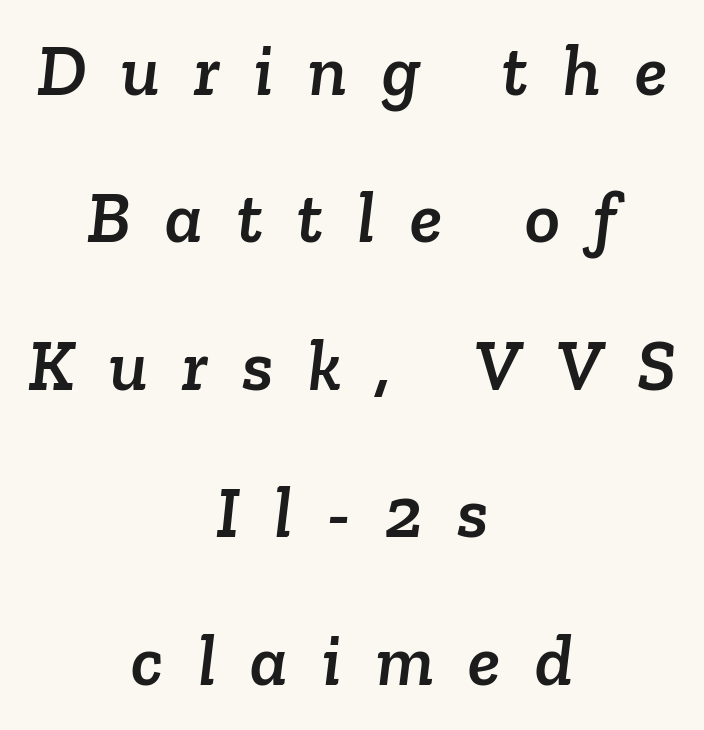
The image shows 73 px serif type; set centered, loose line spacing (2.02x), unusually wide letter spacing (+0.47 em), not underlined; low stroke contrast and a medium x-height.
